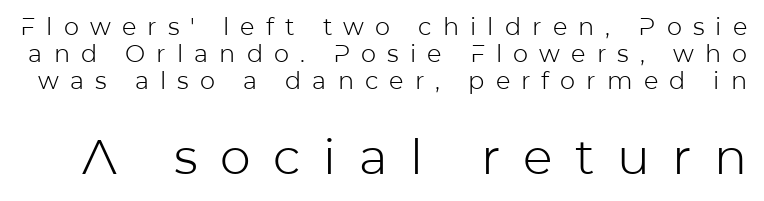
{"serif": "no", "italic": "no", "bold": "no", "weight": "light", "width": "normal", "stroke_contrast": "low", "x_height": "medium", "monospaced": "no", "underline": "no", "line_spacing": "tight", "line_spacing_ratio": 1.12, "letter_spacing": "wide", "letter_spacing_em": 0.46, "larger_block": "second", "size_ratio": 2.04, "glyph_px": 49}
